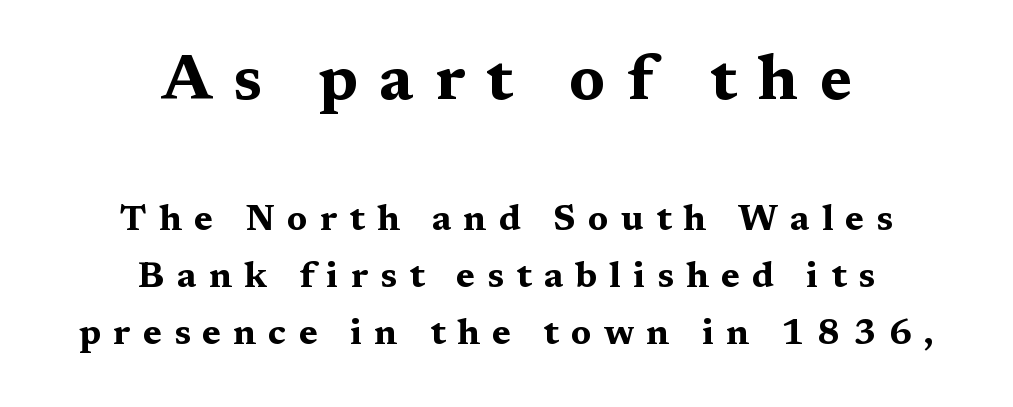
Q: Is the text bold? A: Yes.
Q: Is the text italic (slanted)? A: No, it is upright.
Q: Is the typeface a serif or a sans-serif typeface? A: Serif.
Q: Is the text underlined? A: No.
Q: How is the paragraph aligned? A: Centered.
Q: Is the spacing between letters normal or unusually wide? A: Unusually wide.
Q: Is the spacing between lines tight, normal or loose? A: Normal.
Q: Which block of text is set in a larger size, the first (top) or the second (bottom)? A: The first (top) one.
Q: Width (condensed, normal, or wide)? A: Wide.
Q: Stroke contrast? A: Medium.
Q: x-height? A: Medium.
Q: Monospaced? A: No.
